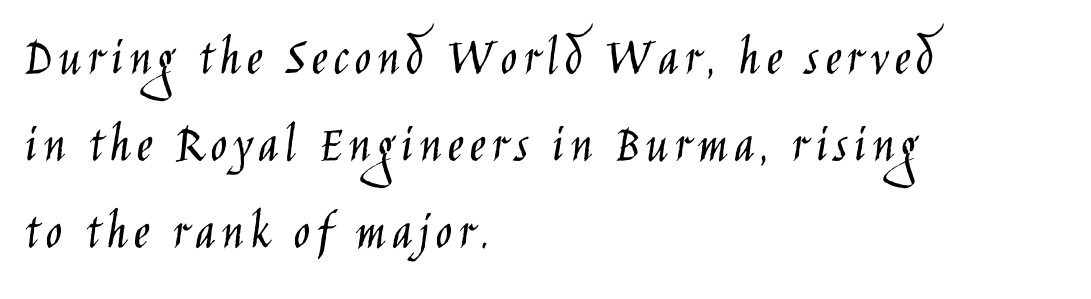
The image shows 55 px light, condensed sans-serif type; set left-aligned, normal line spacing (1.58x), not underlined; low stroke contrast and a large x-height.
